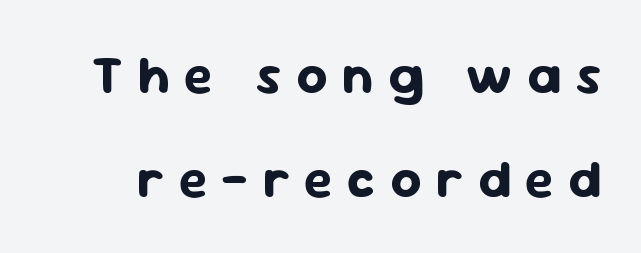
These words are printed bold, with thick strokes throughout. Every stem runs plumb, perpendicular to the baseline. Do the characters align in a grid? No, the font is proportional. The glyphs are unaccompanied by any horizontal stroke below them. This sample trades compactness for vertical openness between lines. Is the letter spacing exaggerated? Yes — the characters are pushed far apart.
